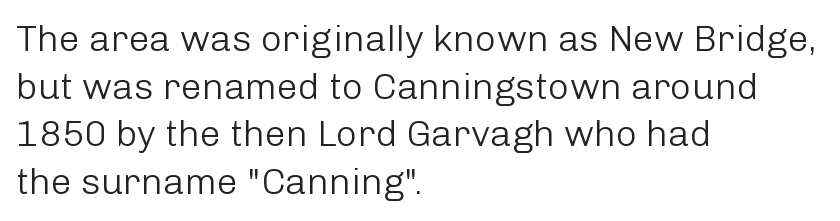
{"serif": "no", "italic": "no", "bold": "no", "weight": "light", "width": "normal", "stroke_contrast": "low", "x_height": "medium", "monospaced": "no", "underline": "no", "align": "left", "line_spacing": "normal", "line_spacing_ratio": 1.29, "letter_spacing": "normal", "letter_spacing_em": 0.0, "glyph_px": 37}
